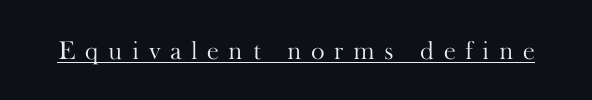
{"italic": "no", "bold": "no", "underline": "yes", "letter_spacing": "wide", "letter_spacing_em": 0.37, "glyph_px": 26}
